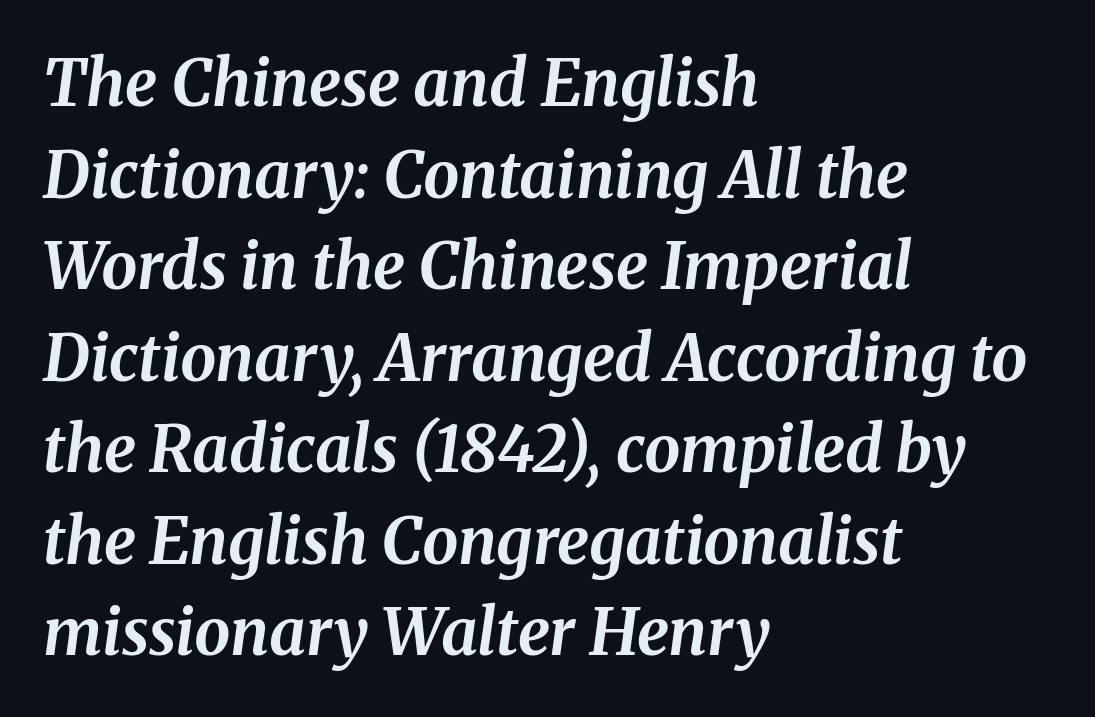
Looks like regular typesetting: each glyph gets only the width it needs. Emphasis by weight is at full strength: bold. The space between consecutive lines is moderate. Check under the words: just untouched page.
